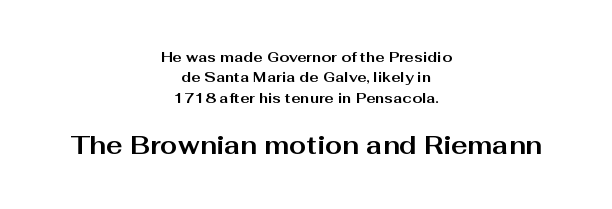
Q: Is the text bold? A: Yes.
Q: Is the text italic (slanted)? A: No, it is upright.
Q: Is the text underlined? A: No.
Q: How is the paragraph aligned? A: Centered.
Q: Is the spacing between letters normal or unusually wide? A: Normal.
Q: Is the spacing between lines tight, normal or loose? A: Normal.
Q: Which block of text is set in a larger size, the first (top) or the second (bottom)? A: The second (bottom) one.
